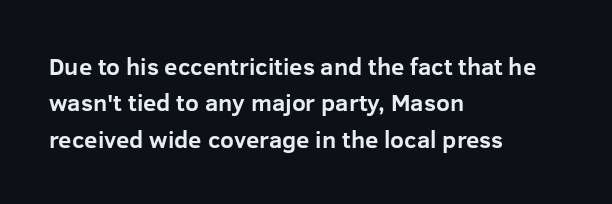
{"italic": "no", "bold": "yes", "underline": "no", "align": "left", "line_spacing": "normal", "line_spacing_ratio": 1.52, "letter_spacing": "normal", "letter_spacing_em": 0.0, "glyph_px": 24}
